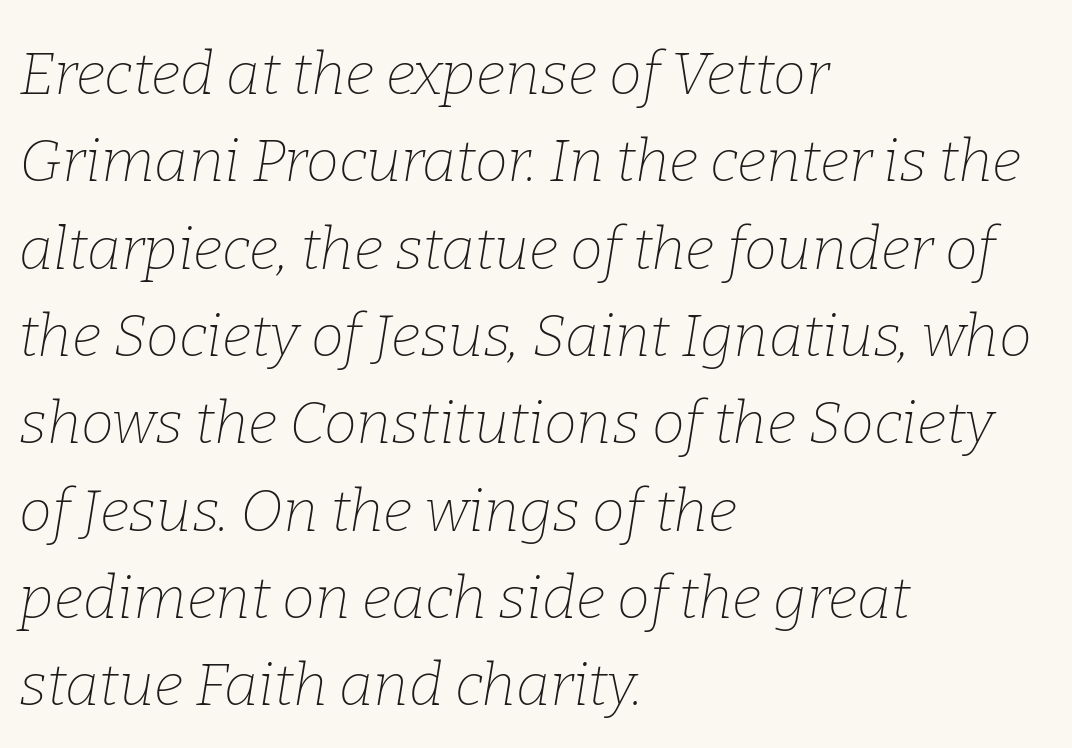
{"serif": "yes", "italic": "yes", "lean": "right", "slant_degrees": 9, "bold": "no", "weight": "thin", "width": "normal", "stroke_contrast": "low", "x_height": "medium", "monospaced": "no", "underline": "no", "align": "left", "line_spacing": "normal", "line_spacing_ratio": 1.48, "letter_spacing": "normal", "letter_spacing_em": 0.0, "glyph_px": 59}
